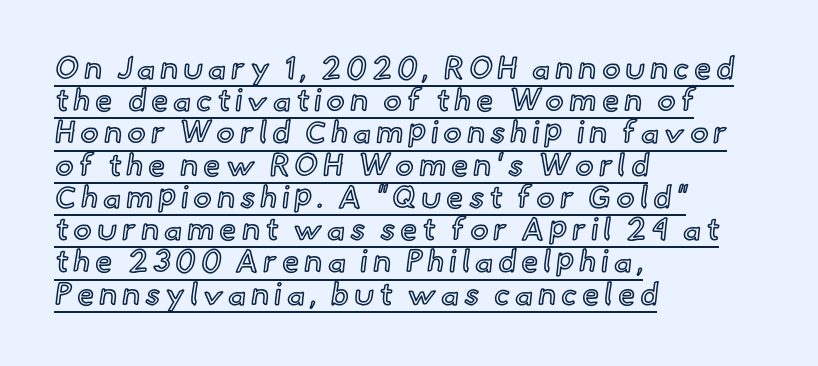
{"width": "normal", "x_height": "small", "monospaced": "no", "underline": "yes", "align": "left", "line_spacing": "tight", "line_spacing_ratio": 1.04, "glyph_px": 31}
